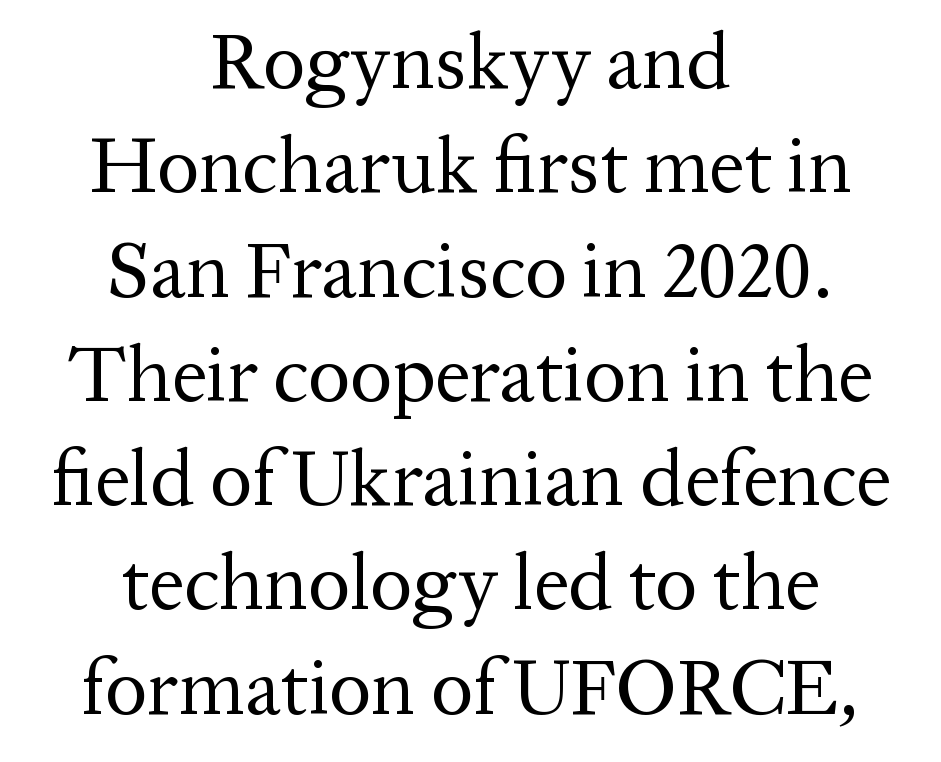
Q: Is the text bold? A: No.
Q: Is the text italic (slanted)? A: No, it is upright.
Q: Is the typeface a serif or a sans-serif typeface? A: Serif.
Q: Is the text underlined? A: No.
Q: How is the paragraph aligned? A: Centered.
Q: Is the spacing between letters normal or unusually wide? A: Normal.
Q: Is the spacing between lines tight, normal or loose? A: Normal.
Q: Width (condensed, normal, or wide)? A: Normal.
Q: Stroke contrast? A: Medium.
Q: x-height? A: Medium.
Q: Monospaced? A: No.
